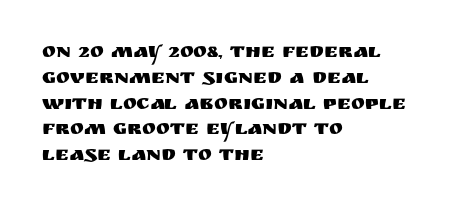
{"italic": "no", "underline": "no", "align": "left", "line_spacing_ratio": 1.23, "letter_spacing": "normal", "letter_spacing_em": 0.0, "glyph_px": 21}
